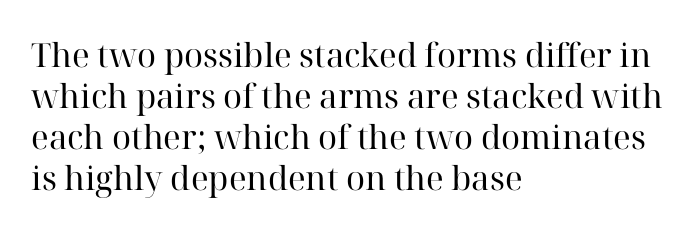
{"serif": "yes", "italic": "no", "bold": "no", "weight": "regular", "width": "normal", "stroke_contrast": "high", "x_height": "medium", "monospaced": "no", "underline": "no", "align": "left", "line_spacing_ratio": 1.24, "letter_spacing": "normal", "letter_spacing_em": 0.0, "glyph_px": 33}
